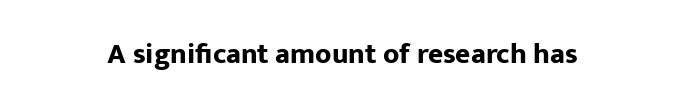
Every stem runs plumb, perpendicular to the baseline. The letters carry no serifs — their stems end cleanly without finishing strokes. The rendering uses natural spacing where letterforms have individual widths. Typographic density is high because the face is bold. Characters follow at the spacing the type designer built in. Any mark beneath the type? The region is blank.
